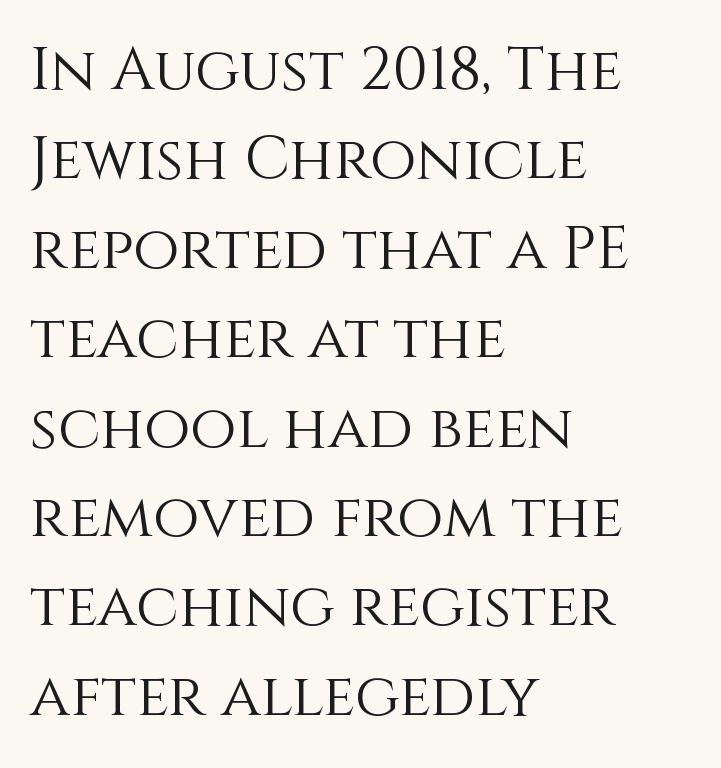
Characters remain perfectly vertical along every line. The passage shown is typed in a proportional face where columns would drift. The strokes are not fattened; the text isn't bold. Students, note that the glyphs here touch the page at normal intervals. Is there much room between lines? A standard amount, neither cramped nor airy.
